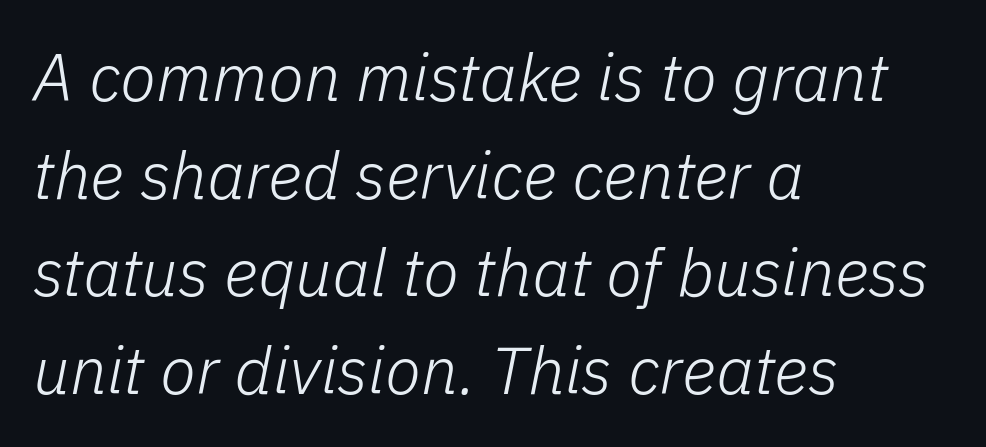
Q: Is the text bold? A: No.
Q: Is the text italic (slanted)? A: Yes, it leans right by about 11 degrees.
Q: Is the text underlined? A: No.
Q: How is the paragraph aligned? A: Left-aligned.
Q: Is the spacing between letters normal or unusually wide? A: Normal.
Q: Is the spacing between lines tight, normal or loose? A: Normal.
Q: Width (condensed, normal, or wide)? A: Normal.
Q: Stroke contrast? A: Low.
Q: x-height? A: Medium.
Q: Monospaced? A: No.
